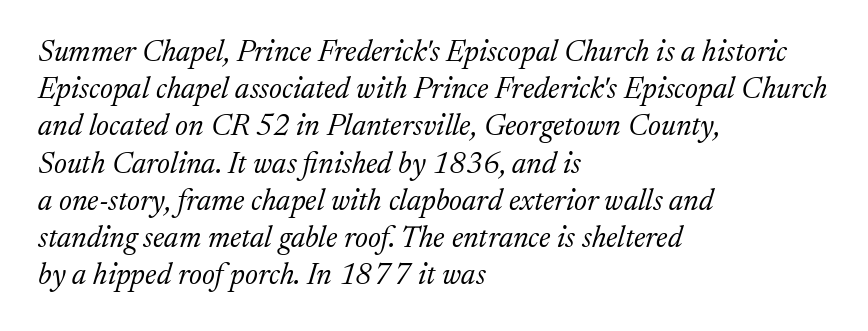
A light-to-regular cut is what we see here. These lines were composed using italics. Inter-character spacing is left at the font's built-in metrics. Does the copy run flush right? No — it runs flush left. This is serif lettering, the kind often seen in printed books.
